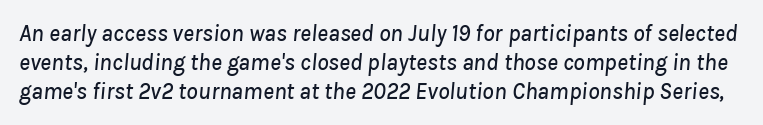
The image shows 23 px text type, italic (leaning right); set normal line spacing (1.27x), normal letter spacing, not underlined.
